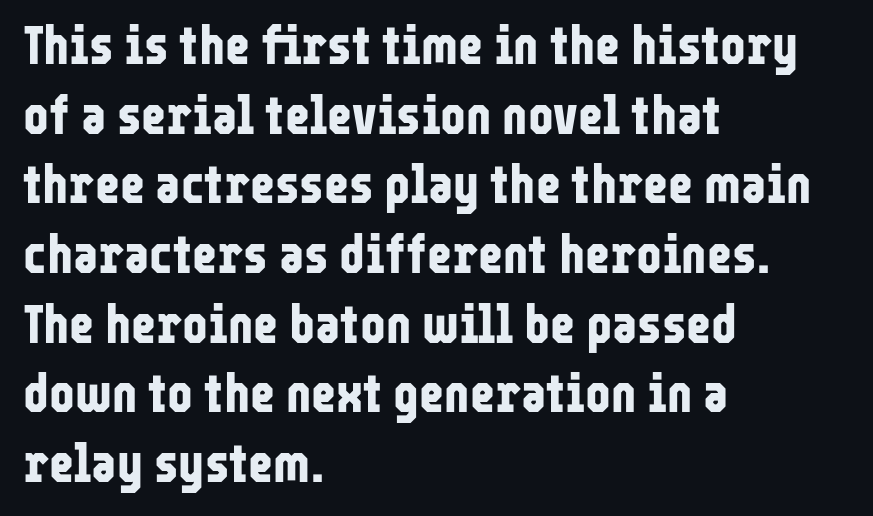
Nobody touched the tracking dial on this one. The passage shown is typeset with a sans-serif family. Is the type bold? Yes — the strokes are clearly thick and heavy. Proportional: the letters do not fall into vertical columns. The typography opts for an upright posture over an oblique one.
